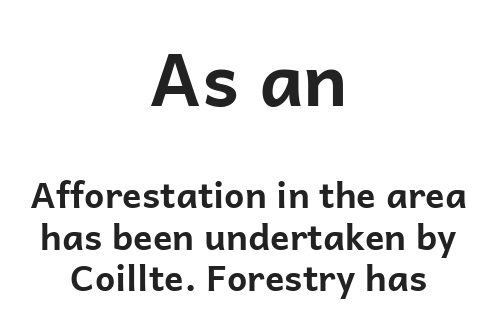
{"serif": "no", "italic": "no", "bold": "yes", "weight": "bold", "width": "normal", "stroke_contrast": "low", "x_height": "medium", "monospaced": "no", "underline": "no", "align": "center", "line_spacing": "tight", "line_spacing_ratio": 1.15, "letter_spacing": "normal", "letter_spacing_em": 0.0, "larger_block": "first", "size_ratio": 2.03, "glyph_px": 73}
